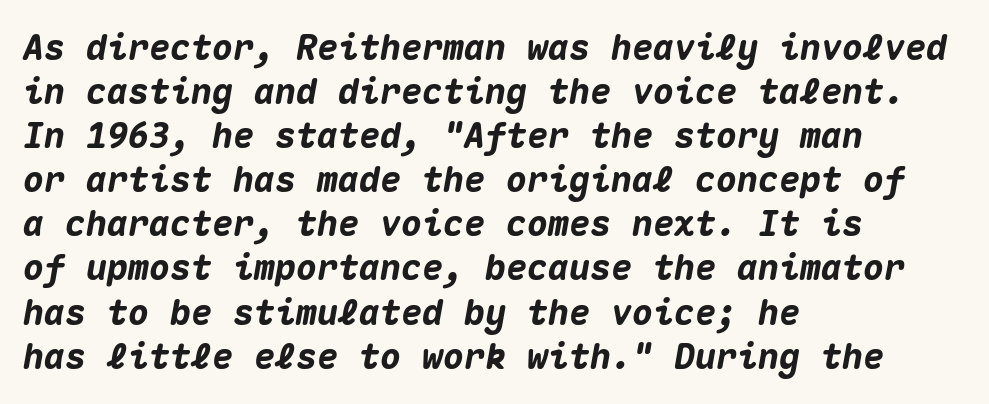
The image shows 35 px heavy type, italic (leaning right), monospaced; set left-aligned, normal line spacing (1.26x), normal letter spacing, not underlined; medium stroke contrast and a medium x-height.
